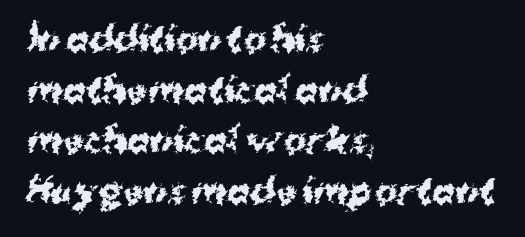
Q: Is the text bold? A: Yes.
Q: Is the text italic (slanted)? A: Yes.
Q: Is the typeface a serif or a sans-serif typeface? A: Sans-serif.
Q: Is the text underlined? A: No.
Q: How is the paragraph aligned? A: Left-aligned.
Q: Is the spacing between letters normal or unusually wide? A: Normal.
Q: Is the spacing between lines tight, normal or loose? A: Normal.
Q: Width (condensed, normal, or wide)? A: Normal.
Q: Stroke contrast? A: Medium.
Q: x-height? A: Medium.
Q: Monospaced? A: No.
